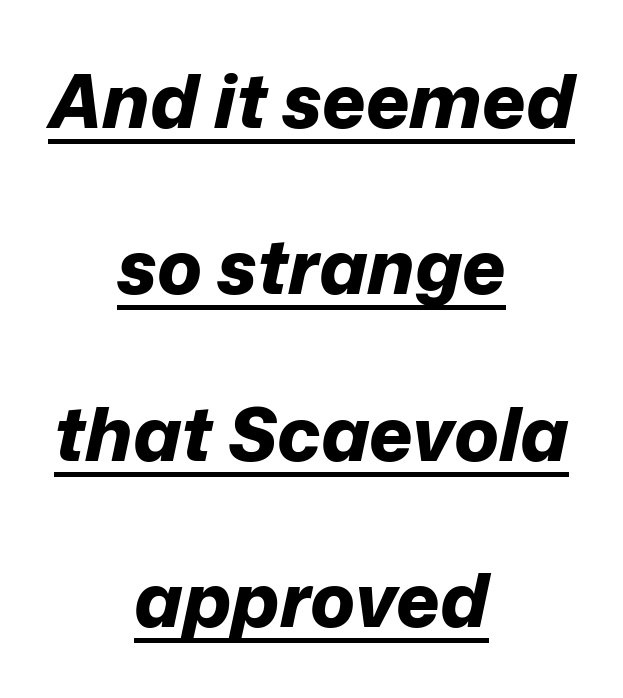
{"italic": "yes", "lean": "right", "slant_degrees": 12, "bold": "yes", "weight": "bold", "width": "normal", "stroke_contrast": "low", "x_height": "medium", "monospaced": "no", "underline": "yes", "align": "center", "line_spacing": "loose", "line_spacing_ratio": 2.22, "letter_spacing": "normal", "letter_spacing_em": 0.0, "glyph_px": 75}
